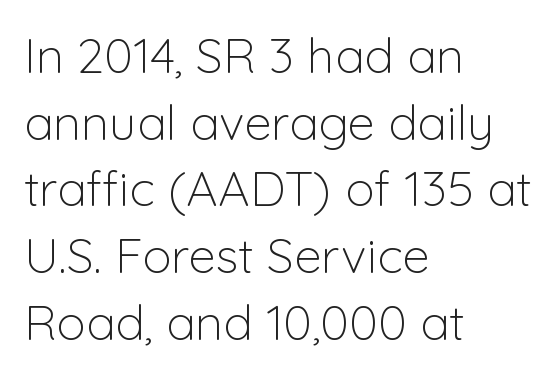
The image shows 49 px light sans-serif type, upright; set left-aligned, normal line spacing (1.36x), normal letter spacing, not underlined; low stroke contrast and a medium x-height.
